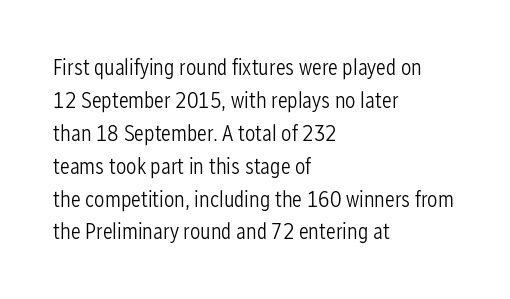
{"italic": "no", "bold": "no", "underline": "no", "align": "left", "line_spacing": "normal", "line_spacing_ratio": 1.43, "letter_spacing": "normal", "letter_spacing_em": 0.0, "glyph_px": 23}
